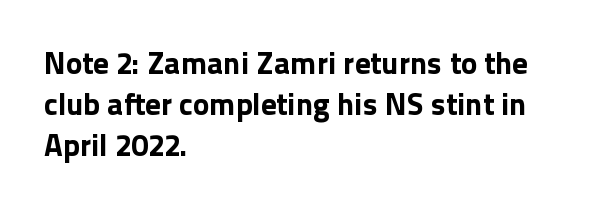
The image shows 31 px bold sans-serif type, upright; set left-aligned, normal line spacing (1.32x), normal letter spacing, not underlined; a medium x-height.
